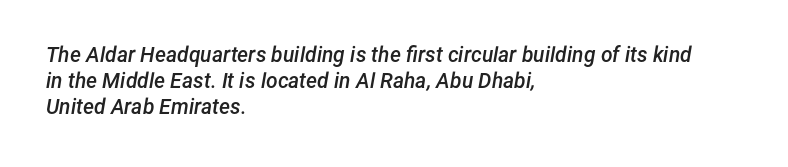
The image shows 21 px text type, italic (leaning right); set left-aligned, line spacing 1.24x, normal letter spacing, not underlined.
